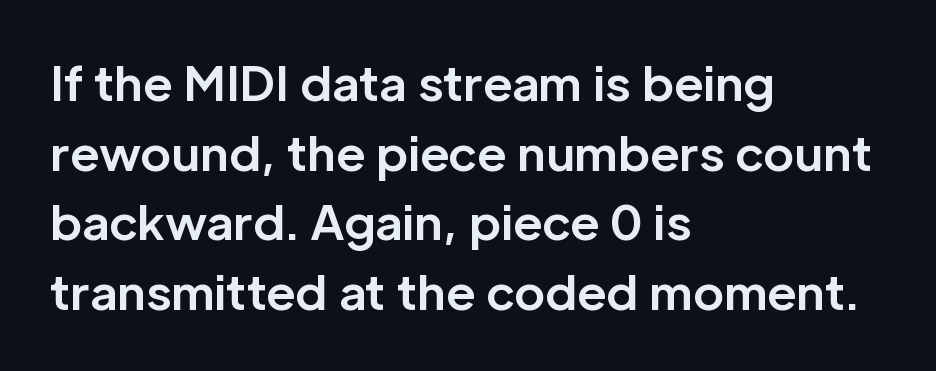
This sample uses a sans-serif face. Unlike italic type, these characters show no tilt at all. There is no visible air inserted between adjacent glyphs. Words float on clear page, feet unadorned. Strokes here are thick enough to call this a true bold.
